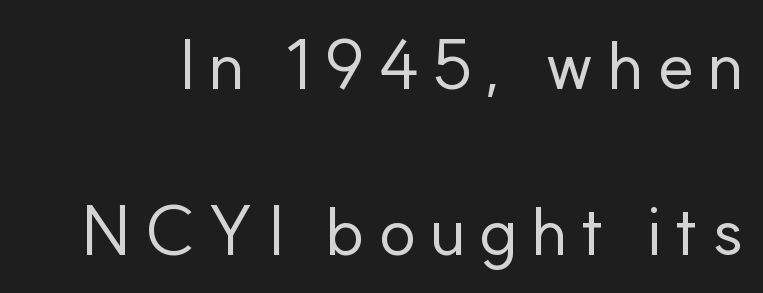
Rows of type keep a wide berth in the vertical direction. Note the varied advance widths — an 'i' is clearly narrower than an 'm'. The text was rendered using a sans face with plain stroke endings. The words here are not underlined. Is there any slant? The stems are plumb.
